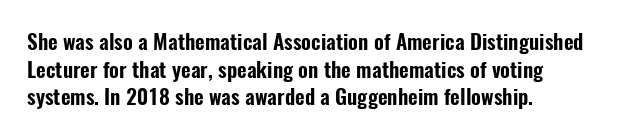
{"italic": "no", "underline": "no", "align": "left", "line_spacing": "normal", "line_spacing_ratio": 1.32, "letter_spacing": "normal", "letter_spacing_em": 0.0, "glyph_px": 21}
